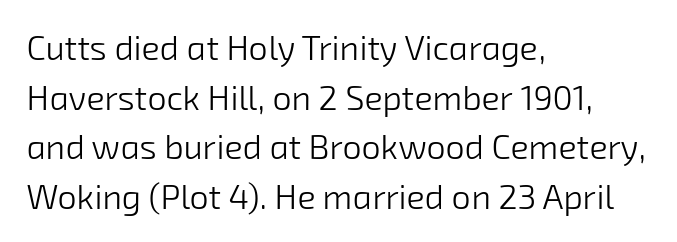
Q: Is the text bold? A: No.
Q: Is the typeface a serif or a sans-serif typeface? A: Sans-serif.
Q: Is the text underlined? A: No.
Q: How is the paragraph aligned? A: Left-aligned.
Q: Is the spacing between letters normal or unusually wide? A: Normal.
Q: Is the spacing between lines tight, normal or loose? A: Normal.
Q: Width (condensed, normal, or wide)? A: Normal.
Q: Stroke contrast? A: Low.
Q: x-height? A: Medium.
Q: Monospaced? A: No.
